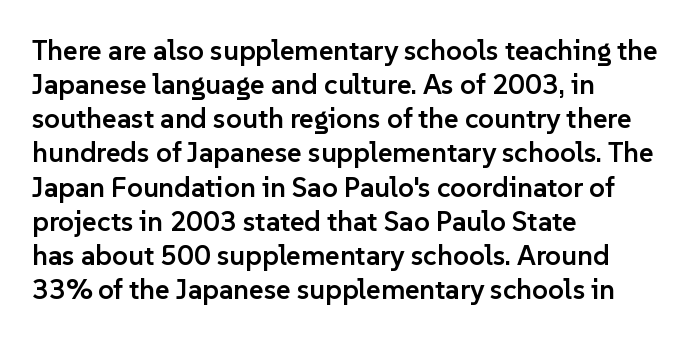
Q: Is the text bold? A: Semi-bold.
Q: Is the text italic (slanted)? A: No, it is upright.
Q: Is the typeface a serif or a sans-serif typeface? A: Sans-serif.
Q: Is the text underlined? A: No.
Q: How is the paragraph aligned? A: Left-aligned.
Q: Is the spacing between letters normal or unusually wide? A: Normal.
Q: Width (condensed, normal, or wide)? A: Normal.
Q: Stroke contrast? A: Low.
Q: x-height? A: Medium.
Q: Monospaced? A: No.
